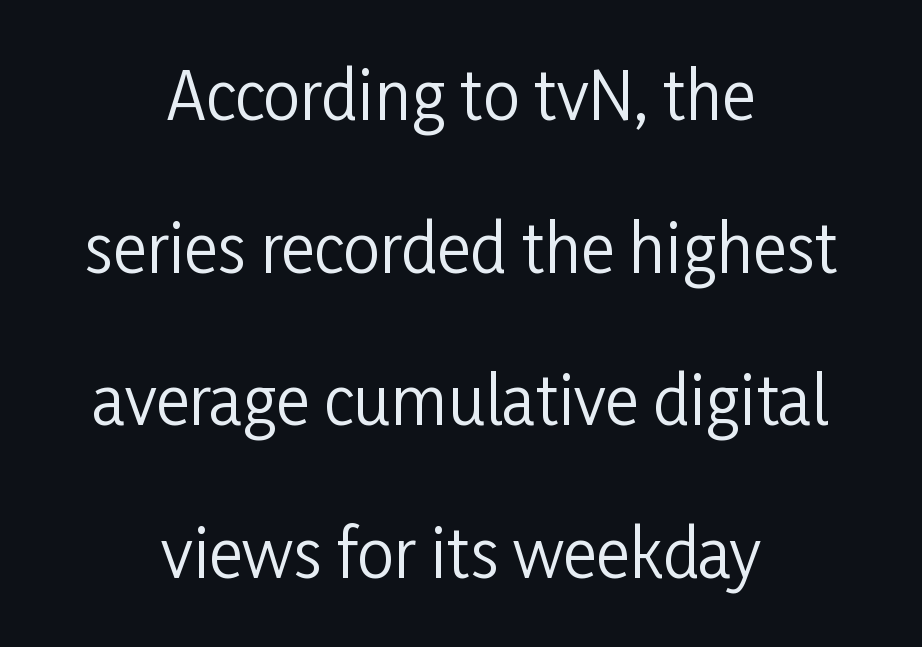
The passage shown stacks its lines with a broad gap. Students, note that the glyphs here touch the page at normal intervals. Vertical strokes here are truly vertical. Do the characters align in a grid? No, the font is proportional. Stroke terminals: plain, sans-serif. One-word summary of the alignment: center.
